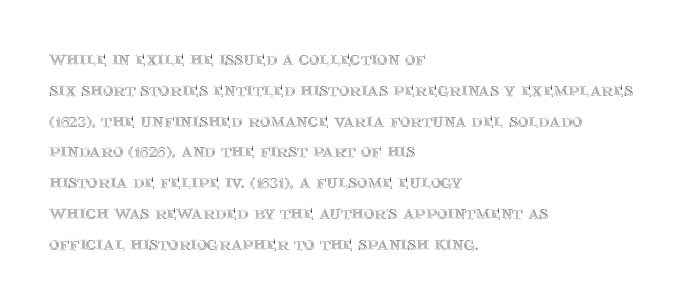
Q: Is the text italic (slanted)? A: No, it is upright.
Q: Is the text underlined? A: No.
Q: How is the paragraph aligned? A: Left-aligned.
Q: Is the spacing between letters normal or unusually wide? A: Normal.
Q: Is the spacing between lines tight, normal or loose? A: Normal.
